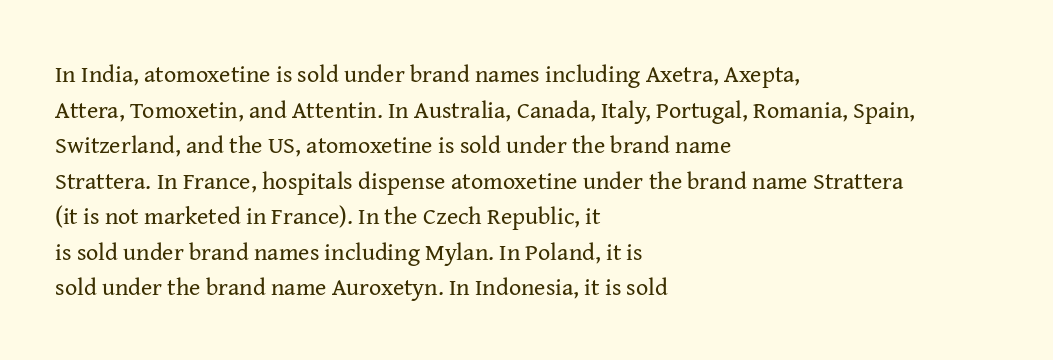
{"italic": "no", "bold": "no", "underline": "no", "align": "left", "line_spacing": "normal", "line_spacing_ratio": 1.48, "letter_spacing": "normal", "letter_spacing_em": 0.0, "glyph_px": 24}
